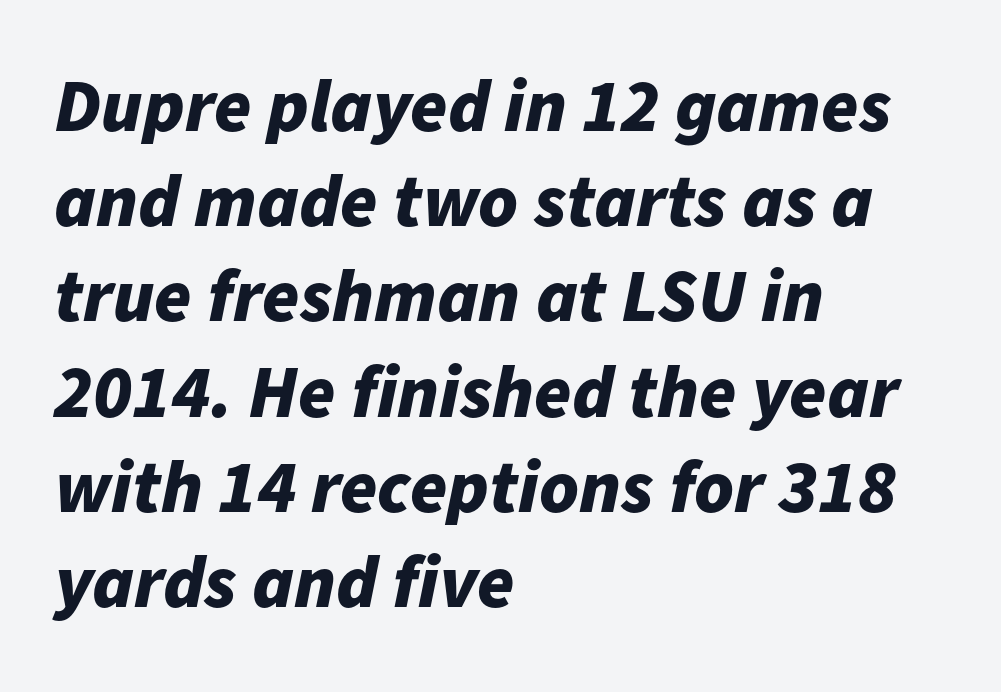
Spacing verdict: proportional, widths tailored to each character. Underline: absent. In terms of posture, this sample is oblique. Plenty of ink on the page — the face is bold.
